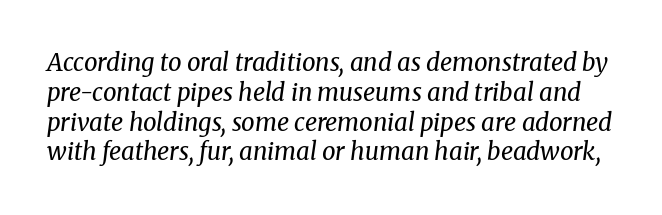
Q: Is the text bold? A: No.
Q: Is the text italic (slanted)? A: Yes, it leans right by about 8 degrees.
Q: Is the text underlined? A: No.
Q: Is the spacing between letters normal or unusually wide? A: Normal.
